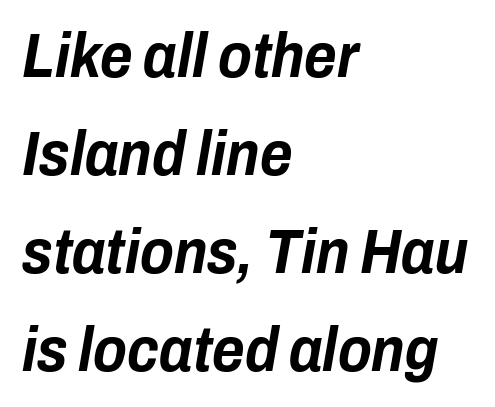
The image shows 62 px bold, condensed type, italic (leaning right); set left-aligned, normal line spacing (1.58x), normal letter spacing, not underlined; low stroke contrast and a medium x-height.
